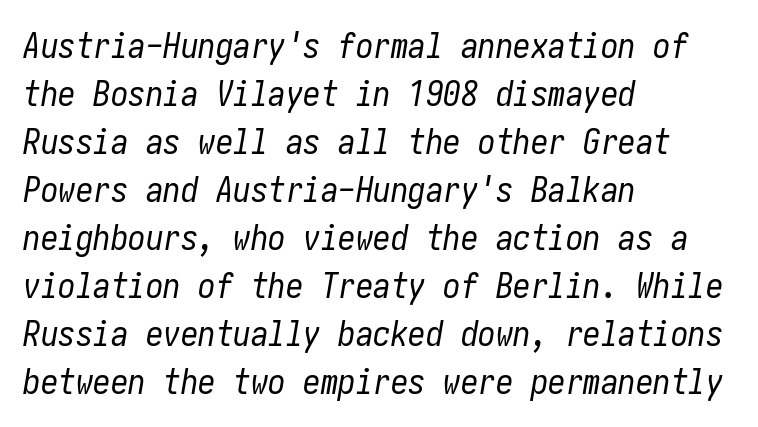
The image shows 35 px regular-weight, condensed type, italic (leaning right); set left-aligned, normal line spacing (1.37x), normal letter spacing, not underlined; low stroke contrast and a medium x-height.
